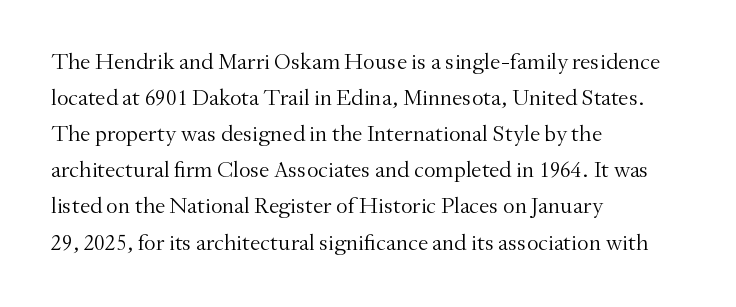
{"italic": "no", "bold": "no", "underline": "no", "align": "left", "line_spacing": "normal", "line_spacing_ratio": 1.57, "letter_spacing": "normal", "letter_spacing_em": 0.0, "glyph_px": 23}
